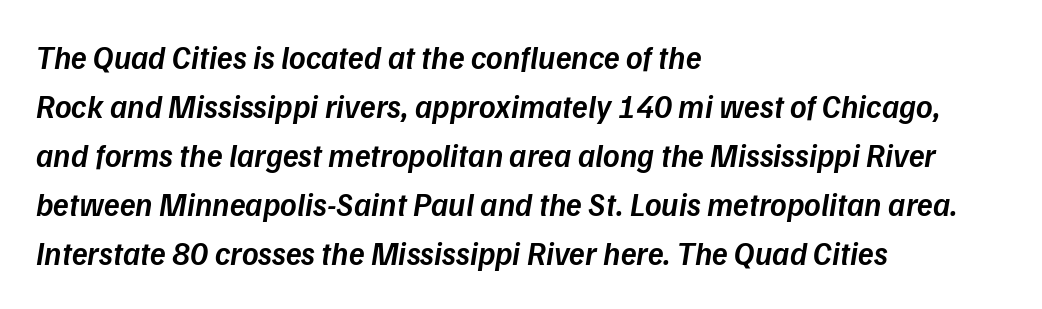
The image shows 32 px semibold type, italic (leaning right); set left-aligned, normal line spacing (1.53x), normal letter spacing, not underlined; low stroke contrast and a medium x-height.
